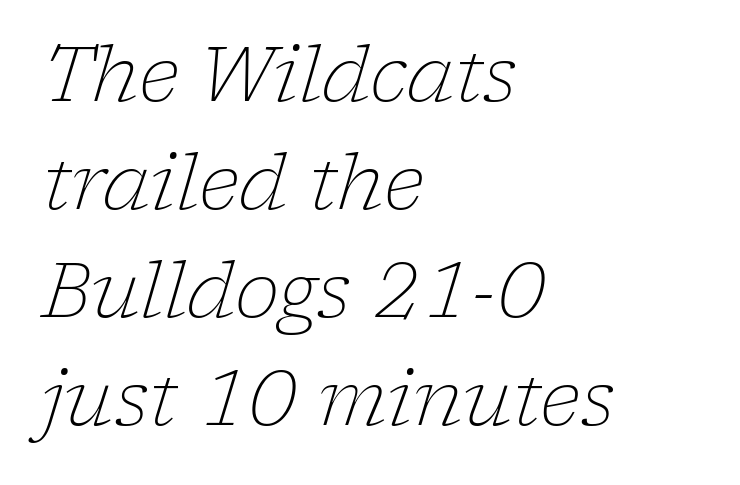
The image shows 76 px light serif type, italic (leaning right); set left-aligned, normal line spacing (1.42x), normal letter spacing, not underlined; low stroke contrast and a medium x-height.
